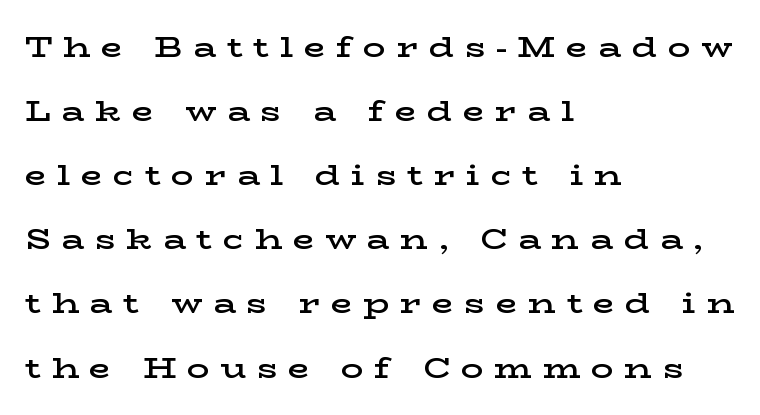
The image shows 28 px semibold, wide serif type, upright; set left-aligned, loose line spacing (2.29x), unusually wide letter spacing (+0.38 em), not underlined; low stroke contrast and a medium x-height.
